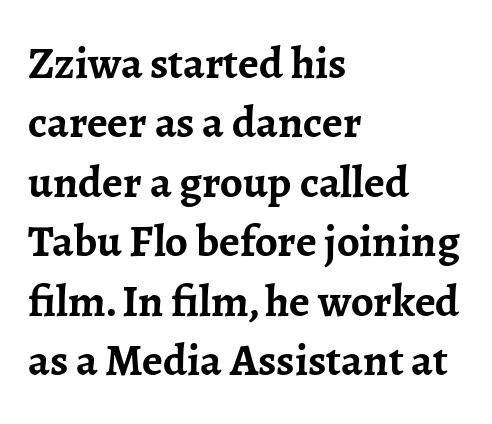
The image shows 45 px semibold serif type, upright; set left-aligned, normal line spacing (1.32x), normal letter spacing, not underlined; low stroke contrast and a medium x-height.
